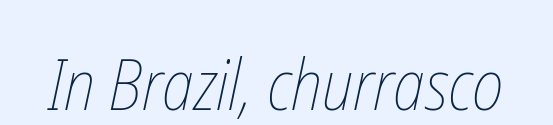
Q: Is the text bold? A: No.
Q: Is the text underlined? A: No.
Q: Is the spacing between letters normal or unusually wide? A: Normal.
Q: Width (condensed, normal, or wide)? A: Condensed.
Q: Stroke contrast? A: Low.
Q: x-height? A: Medium.
Q: Monospaced? A: No.
